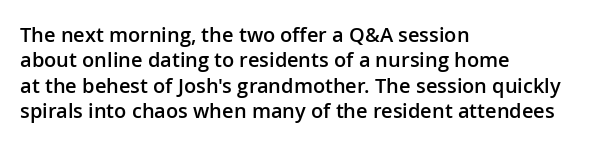
Do the letters lean? They stand straight. The string is rendered with underlining switched off. Look at the tracking — it's just the regular setting, nothing added. The passage shown is semibold, sitting just below true bold.
